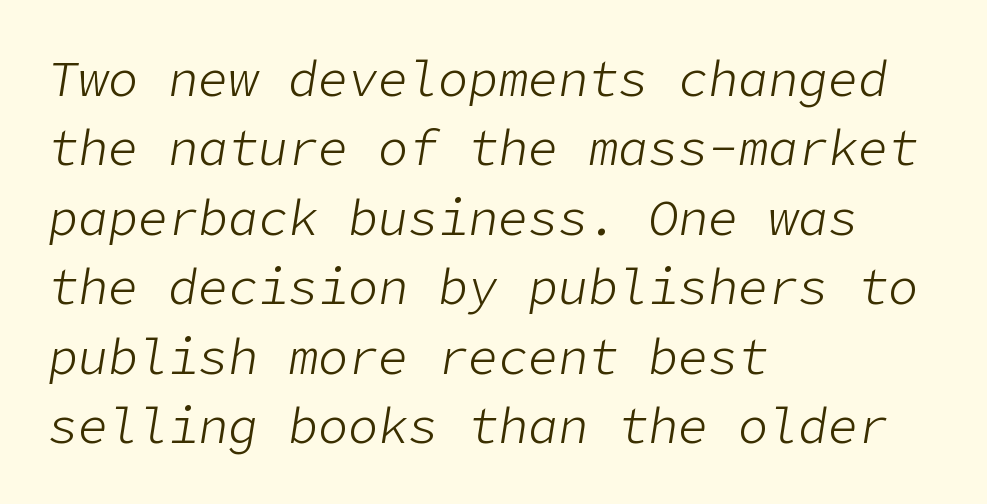
The image shows 50 px light type, italic (leaning right); set left-aligned, normal line spacing (1.39x), normal letter spacing, not underlined; low stroke contrast and a medium x-height.
